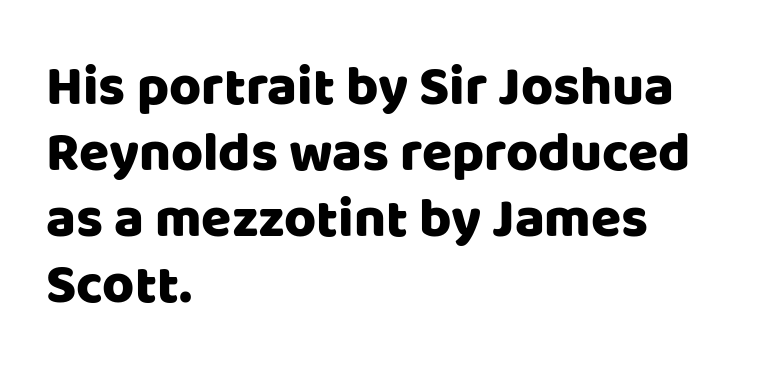
{"serif": "no", "italic": "no", "width": "normal", "stroke_contrast": "low", "x_height": "large", "monospaced": "no", "underline": "no", "align": "left", "line_spacing_ratio": 1.2, "letter_spacing": "normal", "letter_spacing_em": 0.0, "glyph_px": 55}
